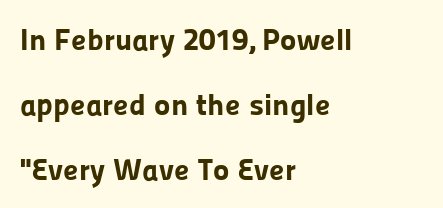
The passage shown has conventional tracking throughout. A typesetter would call this proportional, since set widths differ per character. Each row of text sits above clean, open space. Posture: vertical. In terms of leading, this rendering errs on the spacious side.
